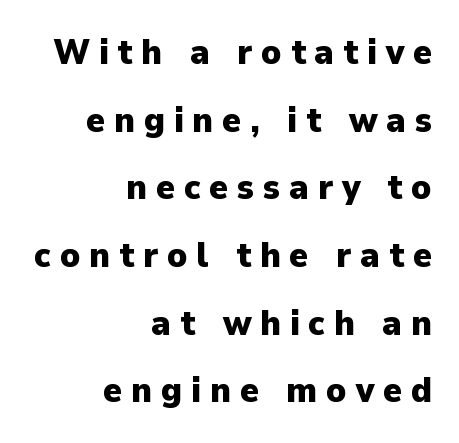
{"serif": "no", "italic": "no", "bold": "yes", "weight": "heavy", "width": "normal", "stroke_contrast": "low", "x_height": "medium", "monospaced": "no", "underline": "no", "align": "right", "line_spacing_ratio": 1.88, "letter_spacing": "wide", "letter_spacing_em": 0.24, "glyph_px": 36}
